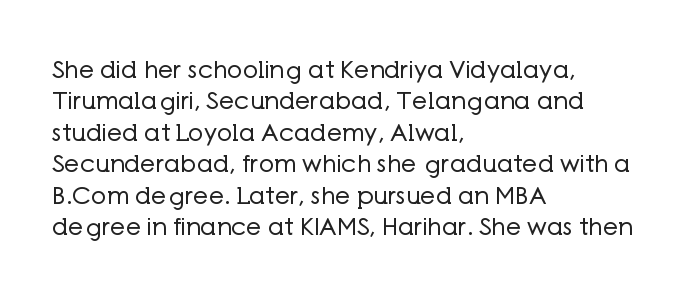
Q: Is the text bold? A: No.
Q: Is the text italic (slanted)? A: No, it is upright.
Q: Is the text underlined? A: No.
Q: How is the paragraph aligned? A: Left-aligned.
Q: Is the spacing between letters normal or unusually wide? A: Normal.
Q: Is the spacing between lines tight, normal or loose? A: Normal.
